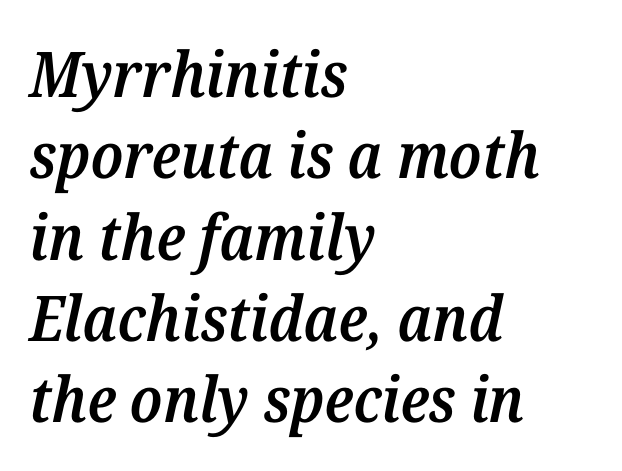
Q: Is the text bold? A: Semi-bold.
Q: Is the text italic (slanted)? A: Yes, it leans right by about 12 degrees.
Q: Is the typeface a serif or a sans-serif typeface? A: Serif.
Q: Is the text underlined? A: No.
Q: How is the paragraph aligned? A: Left-aligned.
Q: Is the spacing between letters normal or unusually wide? A: Normal.
Q: Is the spacing between lines tight, normal or loose? A: Normal.
Q: Width (condensed, normal, or wide)? A: Normal.
Q: Stroke contrast? A: Medium.
Q: x-height? A: Medium.
Q: Monospaced? A: No.
